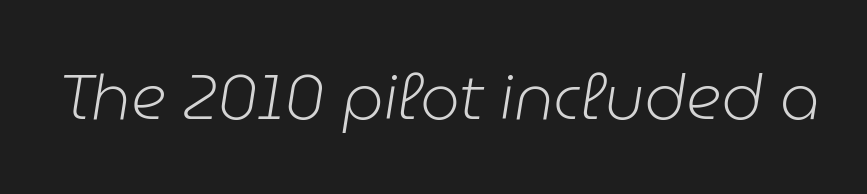
Q: Is the text bold? A: No.
Q: Is the text italic (slanted)? A: Yes, it leans right by about 9 degrees.
Q: Is the text underlined? A: No.
Q: Is the spacing between letters normal or unusually wide? A: Normal.
Q: Width (condensed, normal, or wide)? A: Normal.
Q: Stroke contrast? A: Low.
Q: x-height? A: Medium.
Q: Monospaced? A: No.
